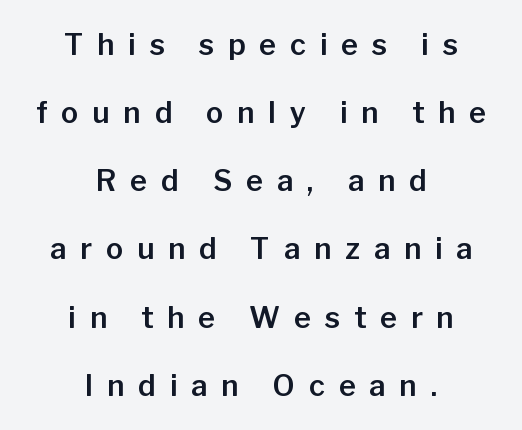
Q: Is the text italic (slanted)? A: No, it is upright.
Q: Is the typeface a serif or a sans-serif typeface? A: Sans-serif.
Q: Is the text underlined? A: No.
Q: How is the paragraph aligned? A: Centered.
Q: Is the spacing between letters normal or unusually wide? A: Unusually wide.
Q: Is the spacing between lines tight, normal or loose? A: Loose.
Q: Width (condensed, normal, or wide)? A: Normal.
Q: Stroke contrast? A: Low.
Q: x-height? A: Medium.
Q: Monospaced? A: No.
